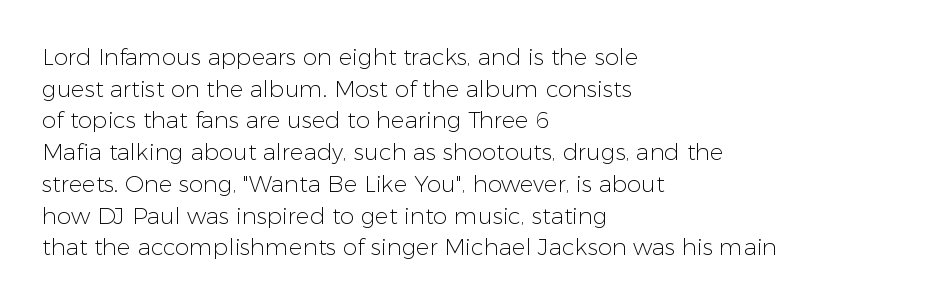
A roman cut, with each character standing at attention. Line spacing here is normal. The text block is weighted toward the left margin, trailing off unevenly rightward. Lines of text with bare space underneath. Nothing unusual about the tracking: characters are spaced as the font intends. A quiet, ordinary-to-light weight characterises the typeface.
